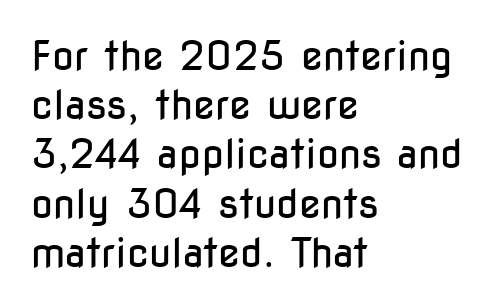
{"serif": "no", "italic": "no", "bold": "no", "weight": "regular", "width": "condensed", "stroke_contrast": "low", "x_height": "medium", "monospaced": "no", "underline": "no", "align": "left", "line_spacing_ratio": 1.23, "letter_spacing": "normal", "letter_spacing_em": 0.0, "glyph_px": 40}
